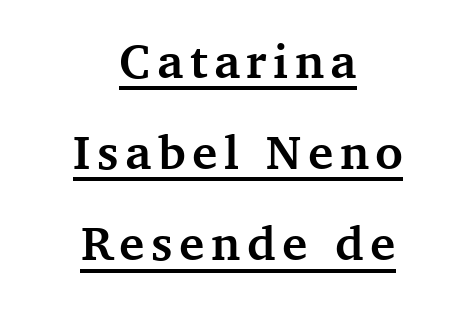
Q: Is the text bold? A: Yes.
Q: Is the text italic (slanted)? A: No, it is upright.
Q: Is the typeface a serif or a sans-serif typeface? A: Serif.
Q: Is the text underlined? A: Yes.
Q: How is the paragraph aligned? A: Centered.
Q: Is the spacing between lines tight, normal or loose? A: Loose.
Q: Width (condensed, normal, or wide)? A: Normal.
Q: Stroke contrast? A: Medium.
Q: x-height? A: Medium.
Q: Monospaced? A: No.
